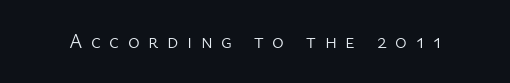
Nothing heavy about these letters — not bold at all. It's the straight-up-and-down kind of type. Nobody drew a line under any word here. The face used here is rendered with a markedly widened letterfit.
